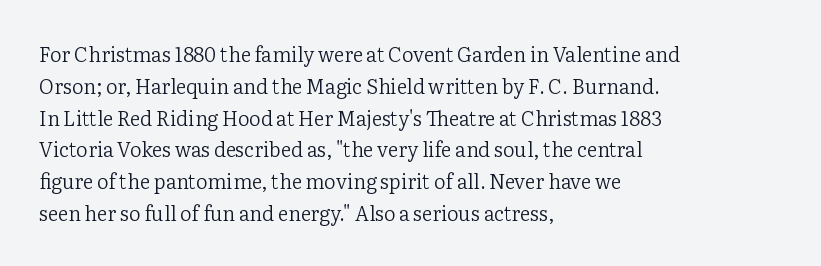
The image shows 20 px text type, upright; set left-aligned, normal line spacing (1.59x), normal letter spacing, not underlined.
